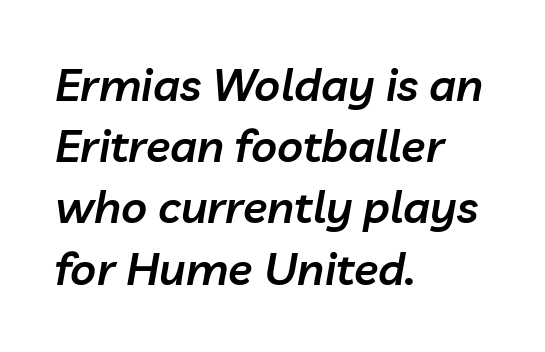
Q: Is the text bold? A: Semi-bold.
Q: Is the text italic (slanted)? A: Yes, it leans right by about 10 degrees.
Q: Is the text underlined? A: No.
Q: How is the paragraph aligned? A: Left-aligned.
Q: Is the spacing between letters normal or unusually wide? A: Normal.
Q: Is the spacing between lines tight, normal or loose? A: Normal.
Q: Width (condensed, normal, or wide)? A: Normal.
Q: Stroke contrast? A: Low.
Q: x-height? A: Medium.
Q: Monospaced? A: No.
